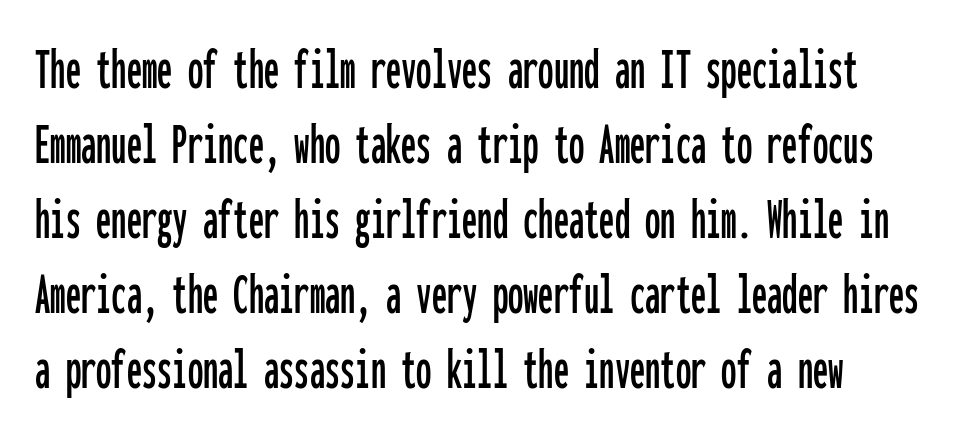
Q: Is the text italic (slanted)? A: No, it is upright.
Q: Is the typeface a serif or a sans-serif typeface? A: Sans-serif.
Q: Is the text underlined? A: No.
Q: Is the spacing between letters normal or unusually wide? A: Normal.
Q: Width (condensed, normal, or wide)? A: Condensed.
Q: Stroke contrast? A: Low.
Q: x-height? A: Medium.
Q: Monospaced? A: Yes.
